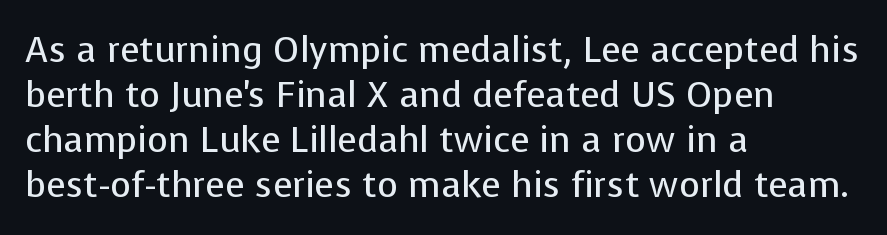
{"serif": "no", "italic": "no", "bold": "no", "weight": "regular", "width": "normal", "stroke_contrast": "low", "x_height": "medium", "monospaced": "no", "underline": "no", "align": "left", "line_spacing": "normal", "line_spacing_ratio": 1.25, "letter_spacing": "normal", "letter_spacing_em": 0.0, "glyph_px": 36}
